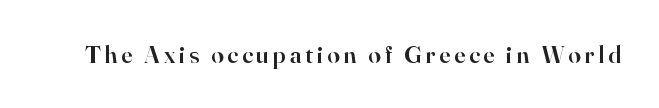
Q: Is the text bold? A: Semi-bold.
Q: Is the text italic (slanted)? A: No, it is upright.
Q: Is the text underlined? A: No.
